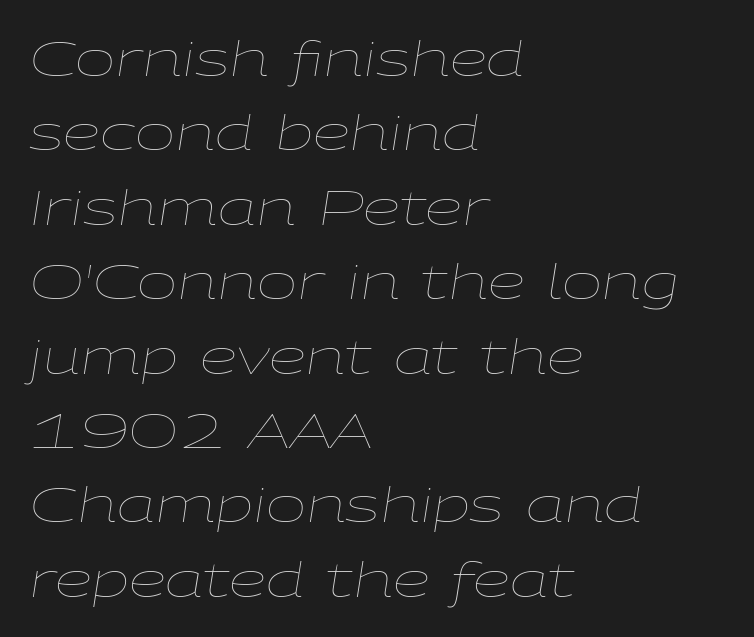
Q: Is the text bold? A: No.
Q: Is the text italic (slanted)? A: Yes, it leans right by about 9 degrees.
Q: Is the text underlined? A: No.
Q: How is the paragraph aligned? A: Left-aligned.
Q: Is the spacing between letters normal or unusually wide? A: Normal.
Q: Is the spacing between lines tight, normal or loose? A: Normal.
Q: Width (condensed, normal, or wide)? A: Wide.
Q: Stroke contrast? A: Low.
Q: x-height? A: Medium.
Q: Monospaced? A: No.
